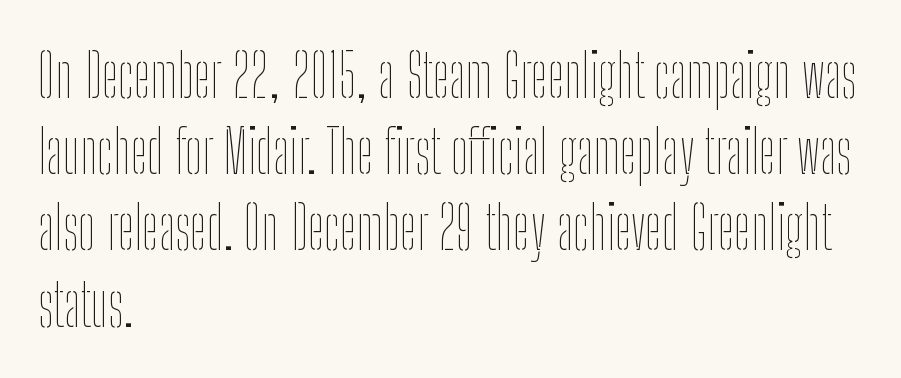
{"italic": "no", "bold": "no", "weight": "thin", "width": "condensed", "stroke_contrast": "low", "x_height": "medium", "monospaced": "no", "underline": "no", "align": "left", "line_spacing": "normal", "line_spacing_ratio": 1.27, "letter_spacing": "normal", "letter_spacing_em": 0.0, "glyph_px": 60}
